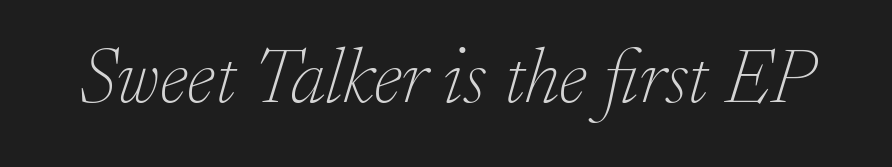
Does the type have serifs? Yes, each stem ends in a small foot. Stems here are at most as thick as an everyday book face. The text carries the slant typical of an italic or oblique font. You could call the tracking neutral — neither tight nor loose.
